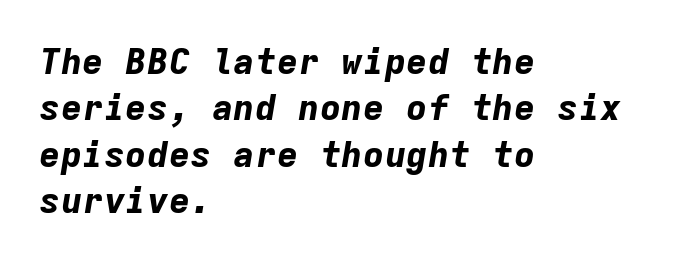
Q: Is the text bold? A: Yes.
Q: Is the text italic (slanted)? A: Yes, it leans right by about 9 degrees.
Q: Is the text underlined? A: No.
Q: How is the paragraph aligned? A: Left-aligned.
Q: Is the spacing between letters normal or unusually wide? A: Normal.
Q: Is the spacing between lines tight, normal or loose? A: Normal.
Q: Width (condensed, normal, or wide)? A: Normal.
Q: Stroke contrast? A: Low.
Q: x-height? A: Medium.
Q: Monospaced? A: Yes.
